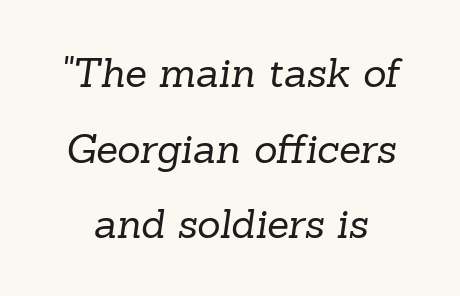
The baseline area is clear. The horizontal fit of the characters is conventional and even. Bold? No — there's no thickening of the strokes. Small tapered or slab feet sit at the stroke ends, so this counts as serif. Is this a fixed-width face? No — the glyphs have proportional, varying widths.
